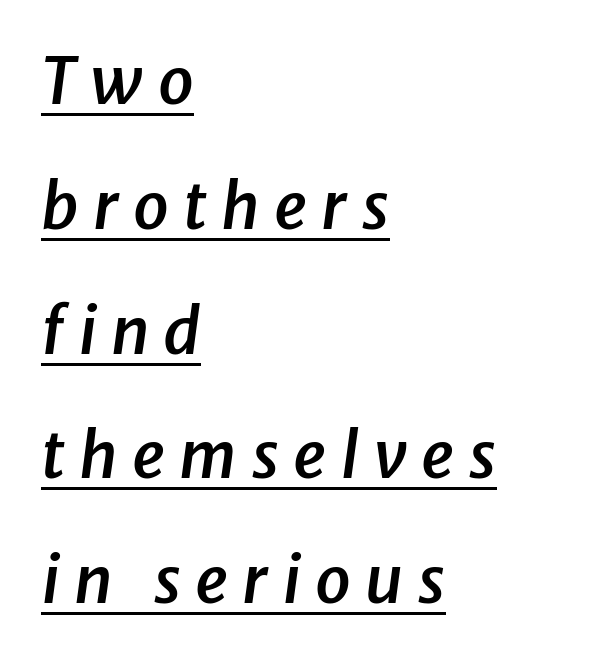
Q: Is the text bold? A: Semi-bold.
Q: Is the text italic (slanted)? A: Yes, it leans right by about 8 degrees.
Q: Is the text underlined? A: Yes.
Q: How is the paragraph aligned? A: Left-aligned.
Q: Is the spacing between letters normal or unusually wide? A: Unusually wide.
Q: Is the spacing between lines tight, normal or loose? A: Loose.
Q: Width (condensed, normal, or wide)? A: Normal.
Q: Stroke contrast? A: Low.
Q: x-height? A: Medium.
Q: Monospaced? A: No.
